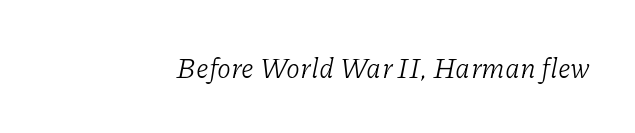
The image shows 28 px light serif type, italic (leaning right); set normal letter spacing, not underlined; low stroke contrast and a medium x-height.
